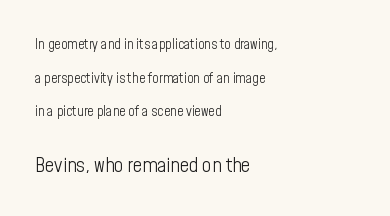
{"italic": "no", "bold": "no", "underline": "no", "align": "left", "line_spacing": "loose", "line_spacing_ratio": 2.4, "letter_spacing": "normal", "letter_spacing_em": 0.0, "larger_block": "second", "size_ratio": 1.43, "glyph_px": 20}
